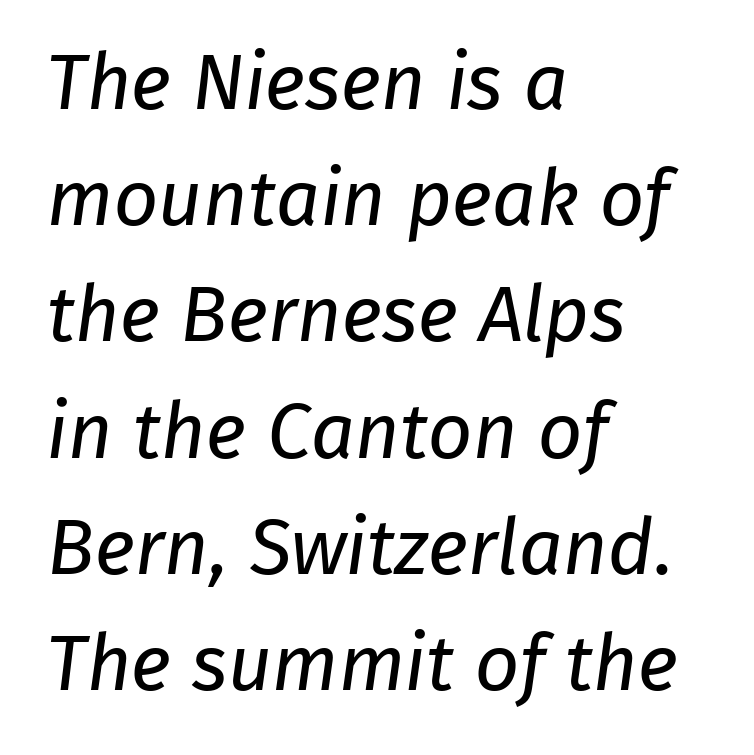
The image shows 78 px regular-weight sans-serif type; set left-aligned, normal line spacing (1.49x), normal letter spacing, not underlined; low stroke contrast and a medium x-height.
